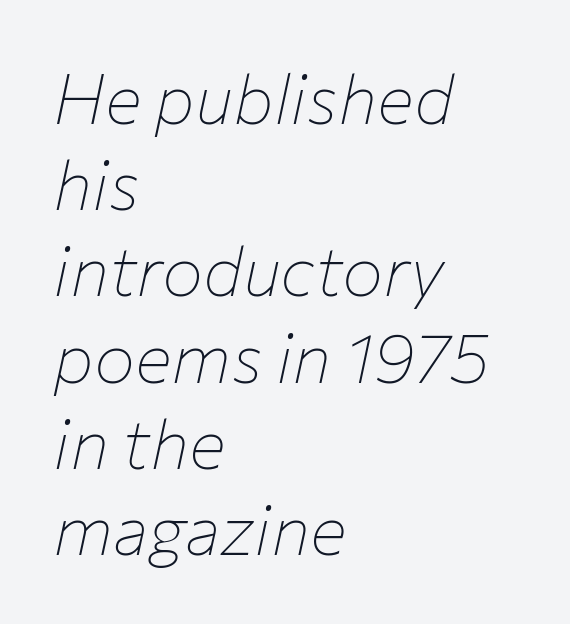
The image shows 69 px thin type, italic (leaning right); set left-aligned, normal line spacing (1.25x), normal letter spacing, not underlined; low stroke contrast and a medium x-height.
